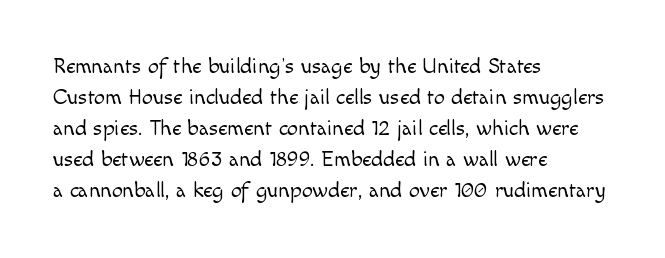
{"italic": "no", "bold": "no", "underline": "no", "align": "left", "line_spacing": "normal", "line_spacing_ratio": 1.41, "letter_spacing": "normal", "letter_spacing_em": 0.0, "glyph_px": 22}
